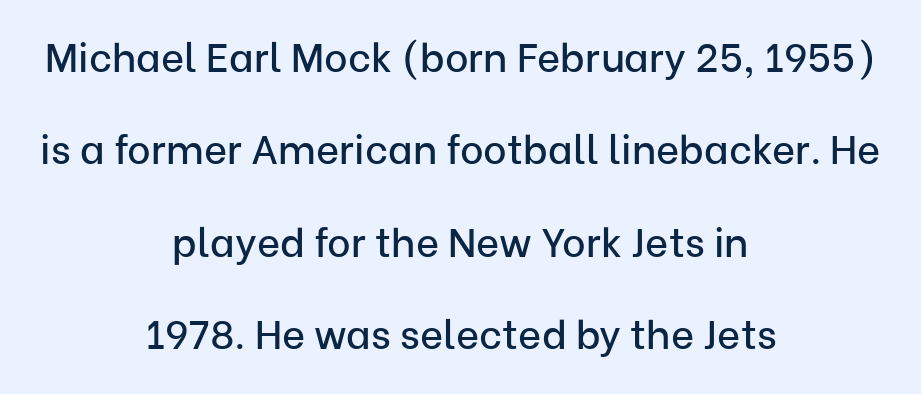
Q: Is the text italic (slanted)? A: No, it is upright.
Q: Is the typeface a serif or a sans-serif typeface? A: Sans-serif.
Q: Is the text underlined? A: No.
Q: How is the paragraph aligned? A: Centered.
Q: Is the spacing between letters normal or unusually wide? A: Normal.
Q: Is the spacing between lines tight, normal or loose? A: Loose.
Q: Width (condensed, normal, or wide)? A: Normal.
Q: Stroke contrast? A: Low.
Q: x-height? A: Medium.
Q: Monospaced? A: No.
